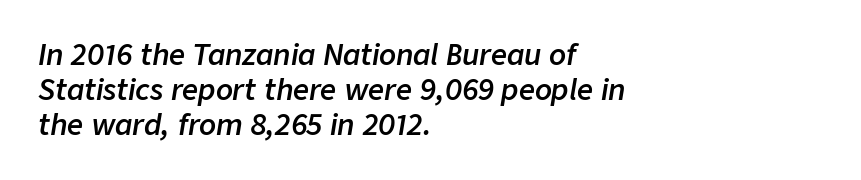
Here the designer chose a conventional face with non-uniform glyph widths. A fair bit of extra ink — the face is semibold, not bold. Tracking here is standard; glyphs follow each other at the usual distance. The face used here has a pronounced slope to its letters. Each row of text sits above clean, open space.
